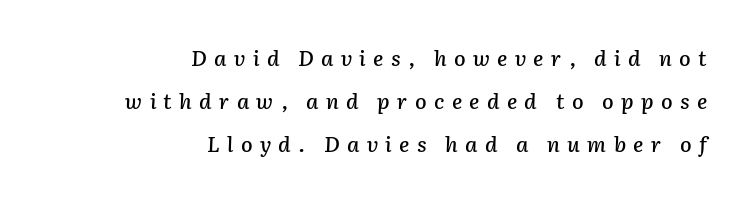
Q: Is the text italic (slanted)? A: Yes, it leans right by about 2 degrees.
Q: Is the text underlined? A: No.
Q: How is the paragraph aligned? A: Right-aligned.
Q: Is the spacing between letters normal or unusually wide? A: Unusually wide.
Q: Is the spacing between lines tight, normal or loose? A: Loose.
